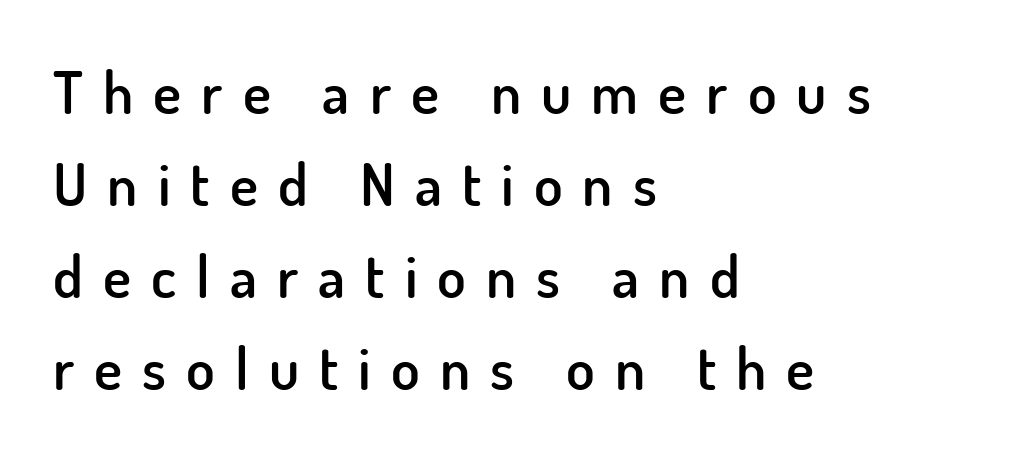
The letters advance in unequal steps, a hallmark of proportional type. Glance below the letters and you will spot only blank space. The rendering anchors every line to the left-hand side. A typesetter would call this heavily tracked-out type.
